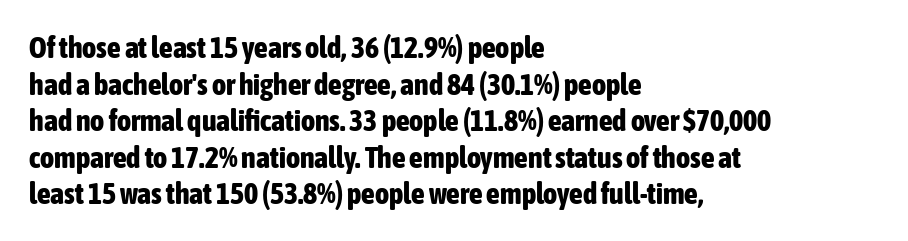
Rendered with straight, roman letterforms. Serif or sans? Sans — the stroke terminals are bare. You could not count columns in this text — the font is proportionally spaced. Glyph-to-glyph distance matches everyday printed text.
